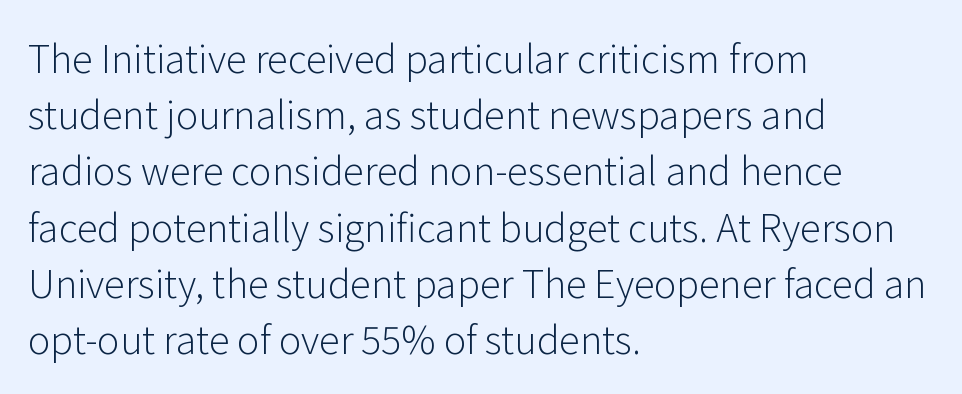
Q: Is the text bold? A: No.
Q: Is the text italic (slanted)? A: No, it is upright.
Q: Is the typeface a serif or a sans-serif typeface? A: Sans-serif.
Q: Is the text underlined? A: No.
Q: How is the paragraph aligned? A: Left-aligned.
Q: Is the spacing between letters normal or unusually wide? A: Normal.
Q: Is the spacing between lines tight, normal or loose? A: Normal.
Q: Width (condensed, normal, or wide)? A: Normal.
Q: Stroke contrast? A: Low.
Q: x-height? A: Medium.
Q: Monospaced? A: No.
